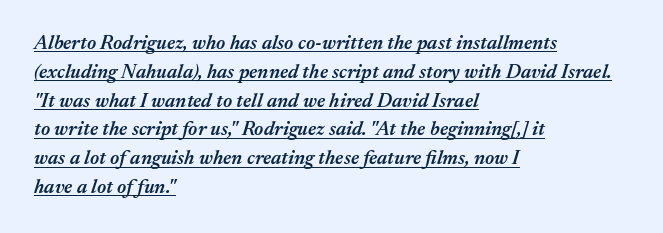
Q: Is the text bold? A: Semi-bold.
Q: Is the text italic (slanted)? A: Yes, it leans right by about 17 degrees.
Q: Is the text underlined? A: Yes.
Q: How is the paragraph aligned? A: Left-aligned.
Q: Is the spacing between letters normal or unusually wide? A: Normal.
Q: Is the spacing between lines tight, normal or loose? A: Normal.
